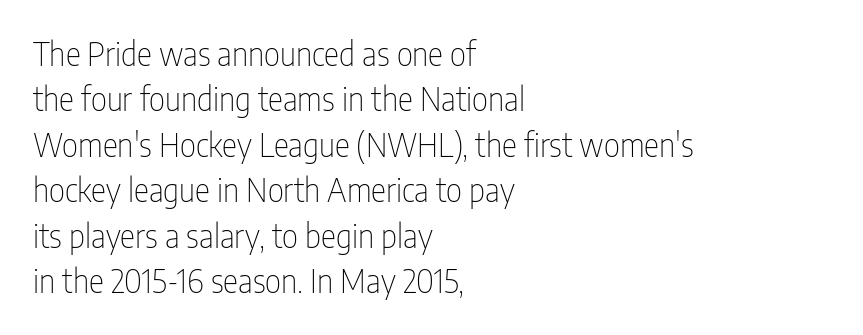
The image shows 32 px thin, condensed sans-serif type, upright; set left-aligned, normal line spacing (1.42x), normal letter spacing, not underlined; low stroke contrast and a medium x-height.
